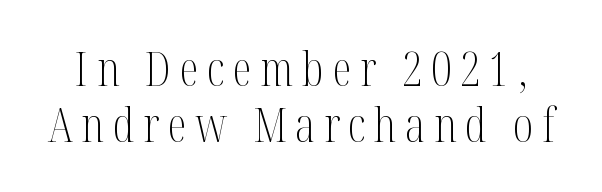
Serif or sans? Serif — the stroke terminals have little feet. Check under the words: just untouched page. The face looks like a standard text weight, possibly lighter. Do the letters lean? They stand straight. You could not count columns in this text — the font is proportionally spaced.
